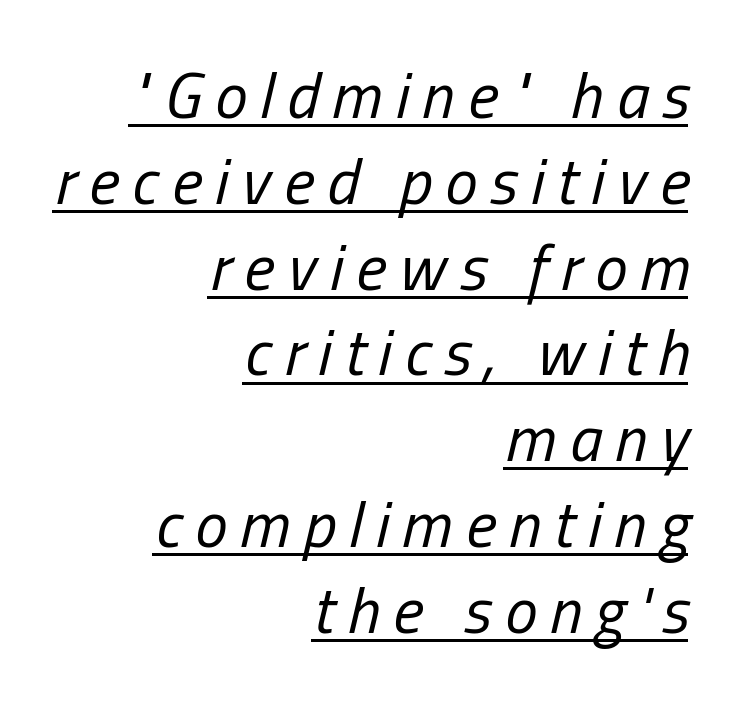
The image shows 65 px regular-weight, condensed type, italic (leaning right); set right-aligned, normal line spacing (1.32x), unusually wide letter spacing (+0.2 em), underlined; low stroke contrast and a medium x-height.
